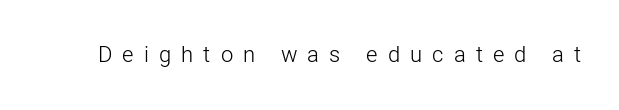
Q: Is the text bold? A: No.
Q: Is the text italic (slanted)? A: No, it is upright.
Q: Is the text underlined? A: No.
Q: Is the spacing between letters normal or unusually wide? A: Unusually wide.
